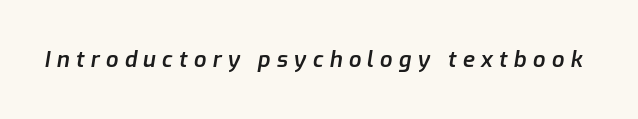
Q: Is the text bold? A: Semi-bold.
Q: Is the text italic (slanted)? A: Yes, it leans right by about 9 degrees.
Q: Is the text underlined? A: No.
Q: Is the spacing between letters normal or unusually wide? A: Unusually wide.
